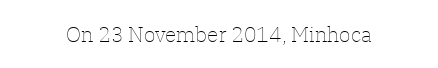
Q: Is the text bold? A: No.
Q: Is the text italic (slanted)? A: No, it is upright.
Q: Is the text underlined? A: No.
Q: Is the spacing between letters normal or unusually wide? A: Normal.
